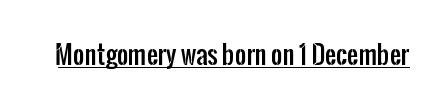
You can tell it's not italic because the verticals are truly vertical. Honestly, the letter spacing is just normal — you wouldn't notice it. Students, observe the line beneath the letters — that is underlining.
